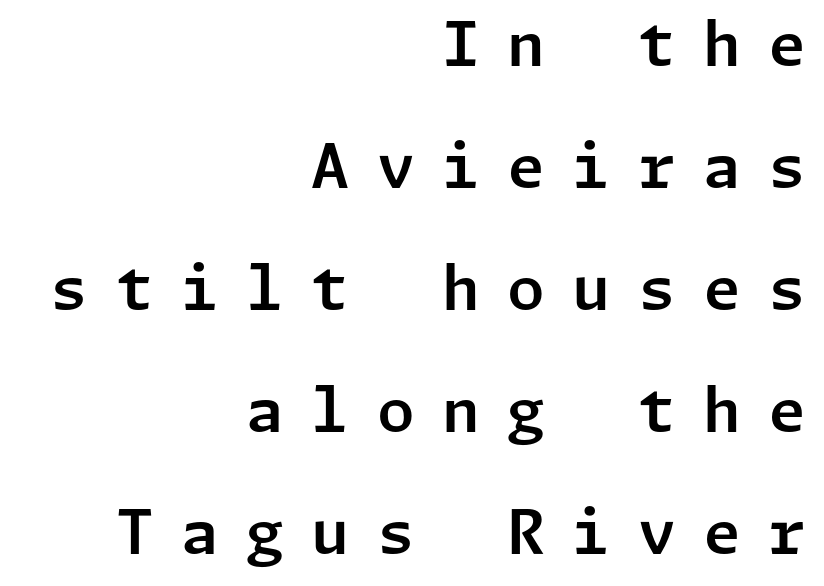
The image shows 61 px sans-serif type, upright; set right-aligned, loose line spacing (2.0x), unusually wide letter spacing (+0.45 em), not underlined; low stroke contrast and a medium x-height.
